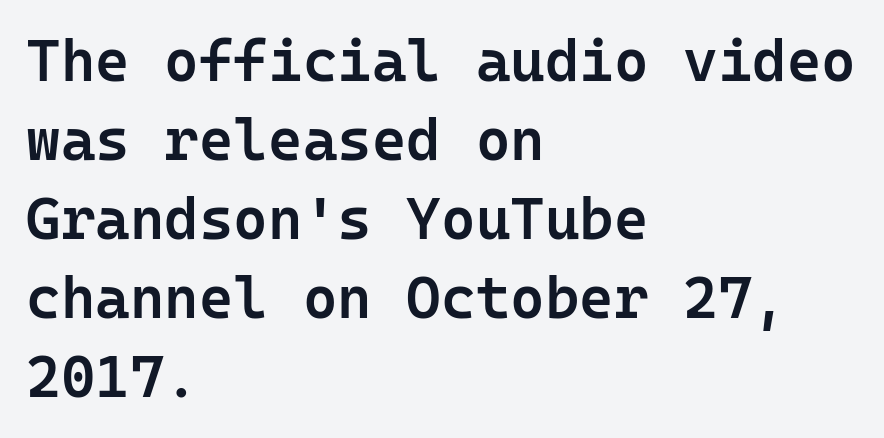
{"serif": "no", "italic": "no", "bold": "semi", "weight": "semibold", "width": "normal", "stroke_contrast": "low", "x_height": "medium", "underline": "no", "align": "left", "line_spacing": "normal", "line_spacing_ratio": 1.34, "letter_spacing": "normal", "letter_spacing_em": 0.0, "glyph_px": 59}
